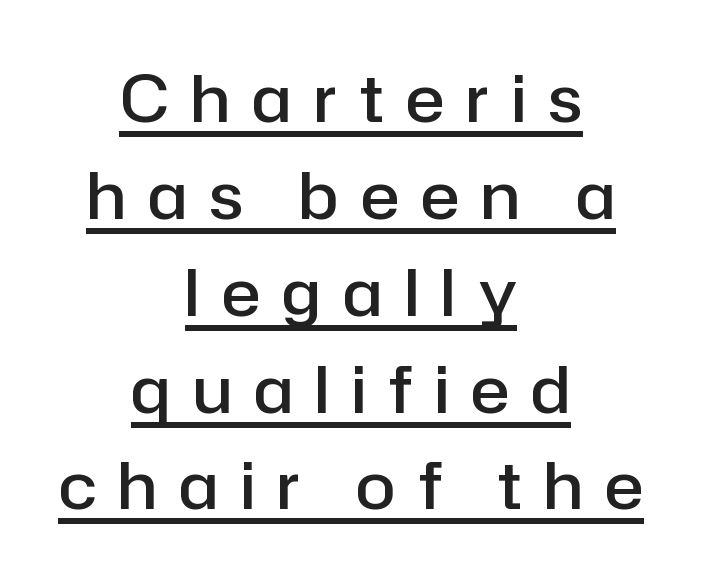
The image shows 65 px semibold sans-serif type, upright; set centered, normal line spacing (1.49x), unusually wide letter spacing (+0.34 em), underlined; low stroke contrast and a medium x-height.
